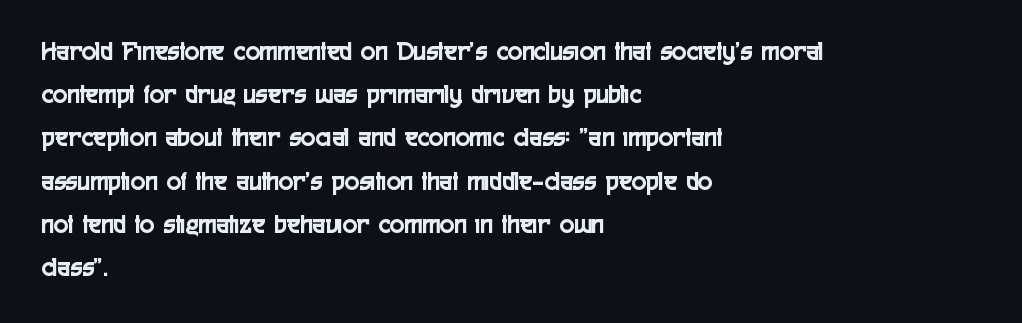
The image shows 27 px text type, upright; set left-aligned, normal line spacing (1.6x), normal letter spacing, not underlined.
